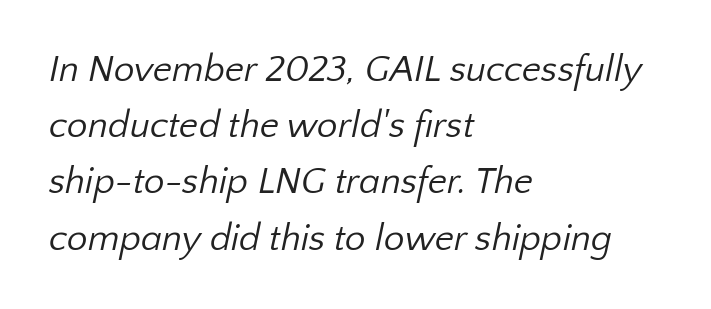
The image shows 37 px regular-weight sans-serif type; set left-aligned, normal line spacing (1.52x), normal letter spacing, not underlined; low stroke contrast and a medium x-height.
